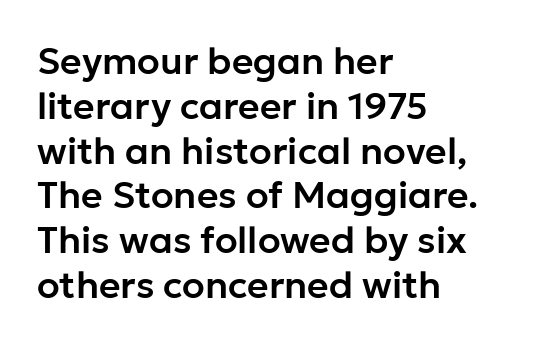
The image shows 37 px sans-serif type, upright; set left-aligned, line spacing 1.21x, normal letter spacing, not underlined; low stroke contrast and a medium x-height.
